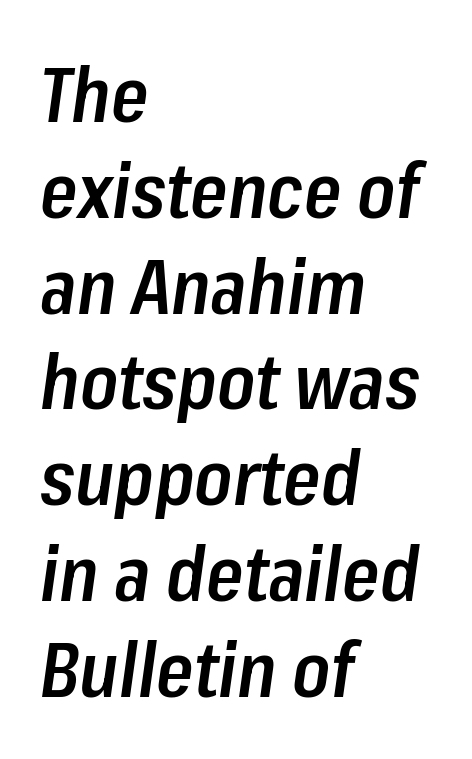
The image shows 76 px semibold, condensed type, italic (leaning right); set left-aligned, normal line spacing (1.26x), normal letter spacing, not underlined; low stroke contrast and a medium x-height.
